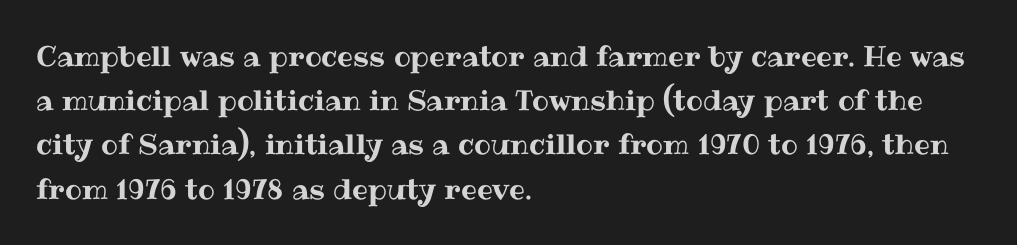
Leading: standard. You could call the tracking neutral — neither tight nor loose. Posture: vertical. The setting favours the left margin, as ordinary paragraphs usually do.
